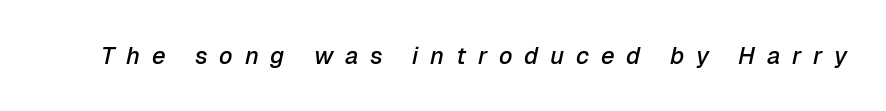
Loose tracking; the words dissolve into strings of separated letters. The strokes are fattened partway — semibold, not bold. Every character sits at an angle, as italics do. Glance below the letters and you will spot only blank space.
